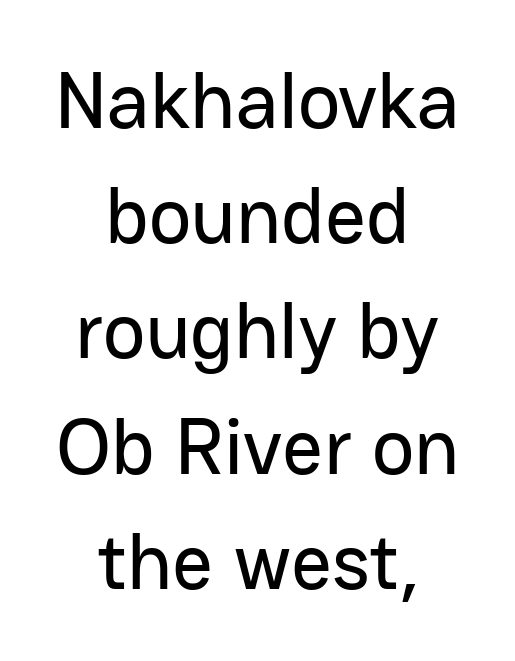
The image shows 80 px sans-serif type, upright; set centered, normal line spacing (1.44x), normal letter spacing, not underlined; low stroke contrast and a medium x-height.
